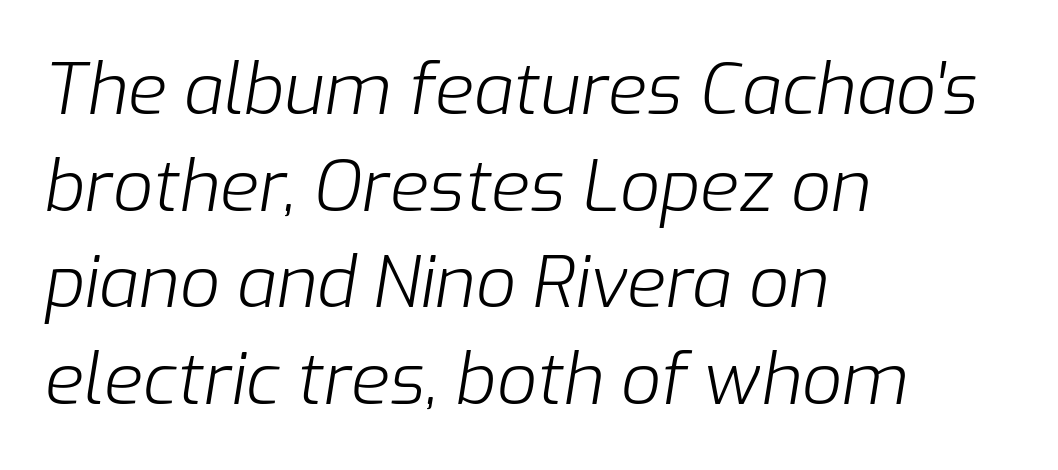
{"italic": "yes", "lean": "right", "slant_degrees": 9, "bold": "no", "weight": "light", "width": "normal", "stroke_contrast": "low", "x_height": "medium", "monospaced": "no", "underline": "no", "align": "left", "line_spacing": "normal", "line_spacing_ratio": 1.36, "letter_spacing": "normal", "letter_spacing_em": 0.0, "glyph_px": 71}
